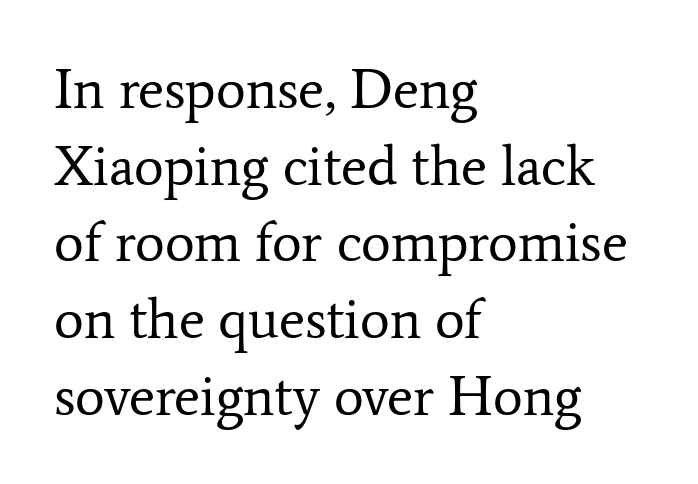
Q: Is the text bold? A: No.
Q: Is the text italic (slanted)? A: No, it is upright.
Q: Is the typeface a serif or a sans-serif typeface? A: Serif.
Q: Is the text underlined? A: No.
Q: How is the paragraph aligned? A: Left-aligned.
Q: Is the spacing between letters normal or unusually wide? A: Normal.
Q: Is the spacing between lines tight, normal or loose? A: Normal.
Q: Width (condensed, normal, or wide)? A: Normal.
Q: Stroke contrast? A: Low.
Q: x-height? A: Medium.
Q: Monospaced? A: No.
